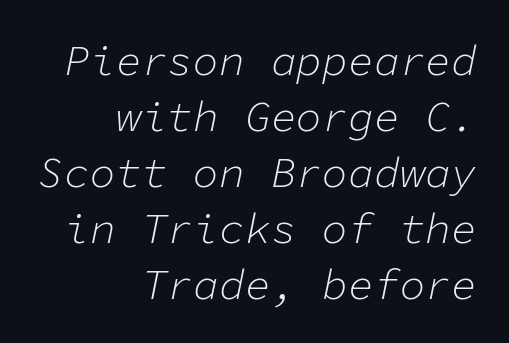
The image shows 43 px light type, italic (leaning right), monospaced; set right-aligned, normal line spacing (1.3x), normal letter spacing, not underlined; low stroke contrast and a medium x-height.
